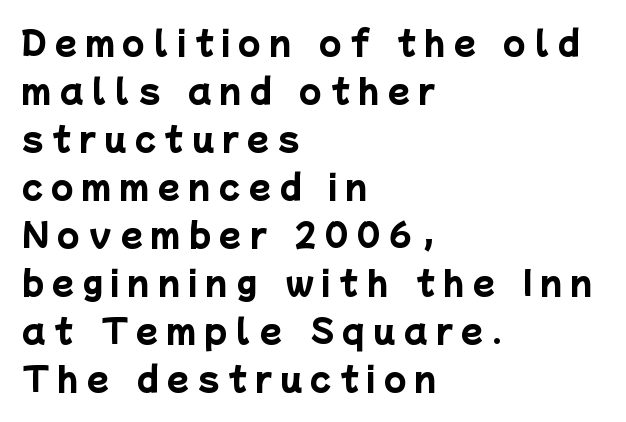
{"serif": "no", "bold": "yes", "weight": "heavy", "width": "normal", "stroke_contrast": "low", "x_height": "medium", "monospaced": "no", "underline": "no", "align": "left", "line_spacing": "normal", "line_spacing_ratio": 1.5, "letter_spacing": "wide", "letter_spacing_em": 0.27, "glyph_px": 32}
